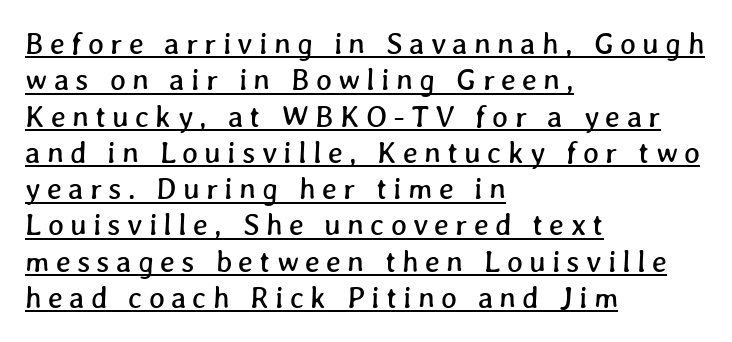
Is this a fixed-width face? No — the glyphs have proportional, varying widths. This is underlined copy, the kind a proofreader might mark for attention. How are the letters spaced? Widely, with obvious added tracking. Horizontal alignment here is leftward, the default for most running prose.
